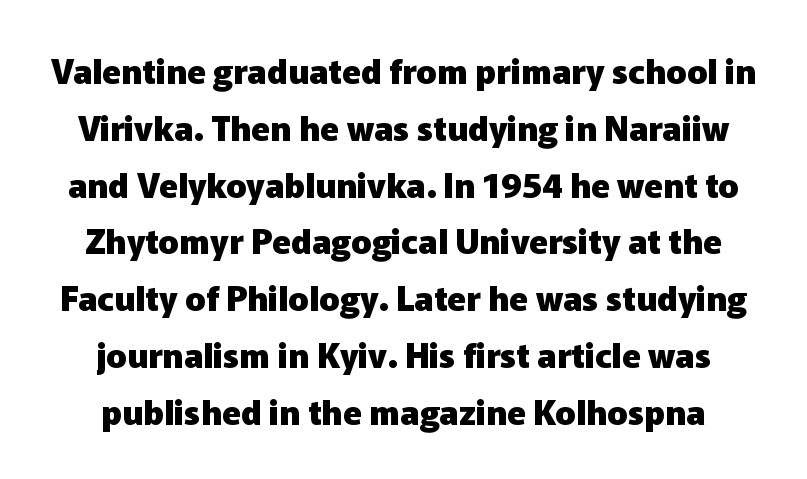
The image shows 34 px heavy sans-serif type, upright; set normal line spacing (1.67x), normal letter spacing, not underlined; low stroke contrast and a medium x-height.
